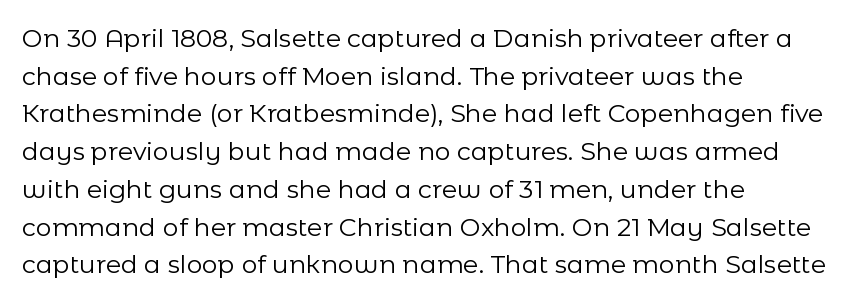
{"italic": "no", "bold": "no", "underline": "no", "align": "left", "line_spacing": "normal", "line_spacing_ratio": 1.51, "letter_spacing": "normal", "letter_spacing_em": 0.0, "glyph_px": 25}
